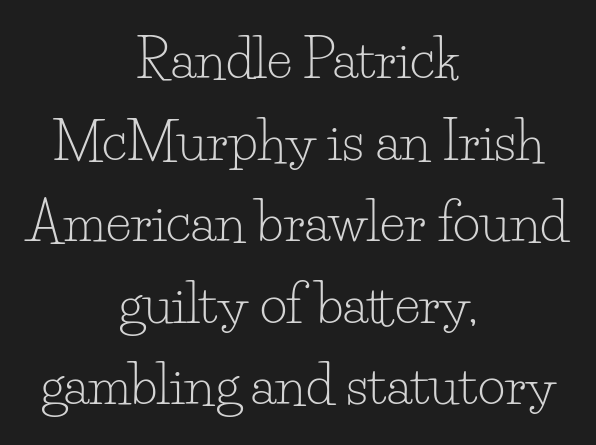
The image shows 53 px light serif type, upright; set centered, normal line spacing (1.54x), normal letter spacing, not underlined; low stroke contrast and a small x-height.
